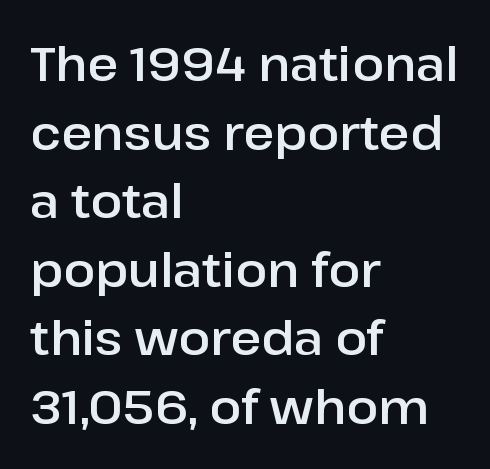
A typesetter would label this face a sans. Check under the words: just untouched page. Look at the tracking — it's just the regular setting, nothing added. You could not count columns in this text — the font is proportionally spaced. You can tell it's not italic because the verticals are truly vertical.
